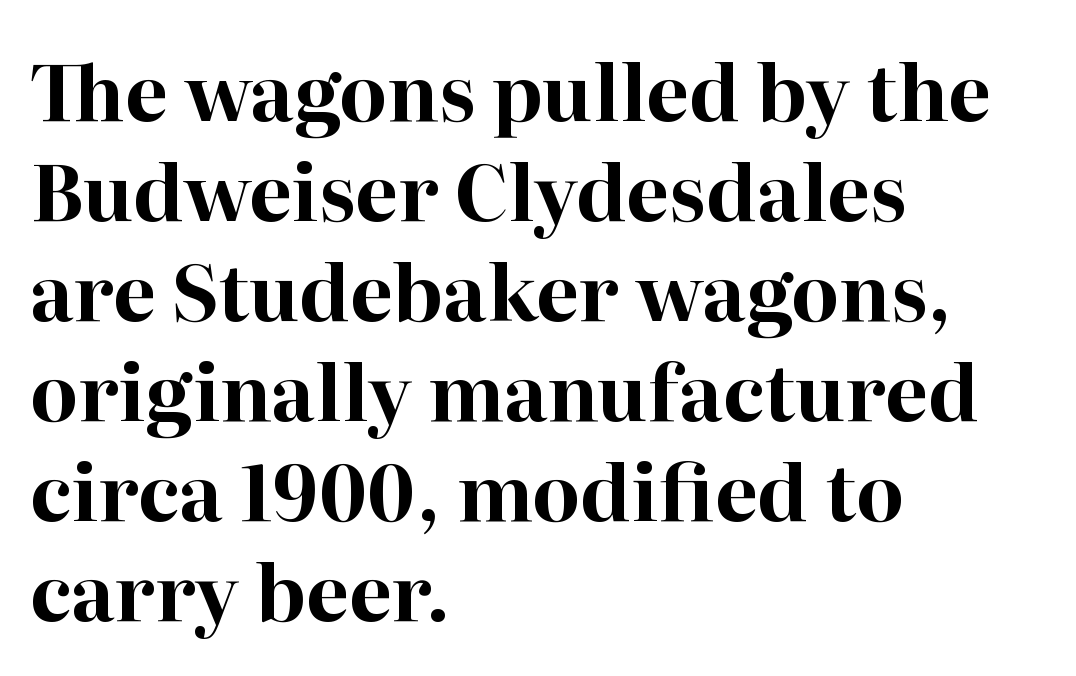
Q: Is the text bold? A: Yes.
Q: Is the text italic (slanted)? A: No, it is upright.
Q: Is the typeface a serif or a sans-serif typeface? A: Serif.
Q: Is the text underlined? A: No.
Q: How is the paragraph aligned? A: Left-aligned.
Q: Is the spacing between letters normal or unusually wide? A: Normal.
Q: Is the spacing between lines tight, normal or loose? A: Normal.
Q: Width (condensed, normal, or wide)? A: Normal.
Q: Stroke contrast? A: High.
Q: x-height? A: Medium.
Q: Monospaced? A: No.
